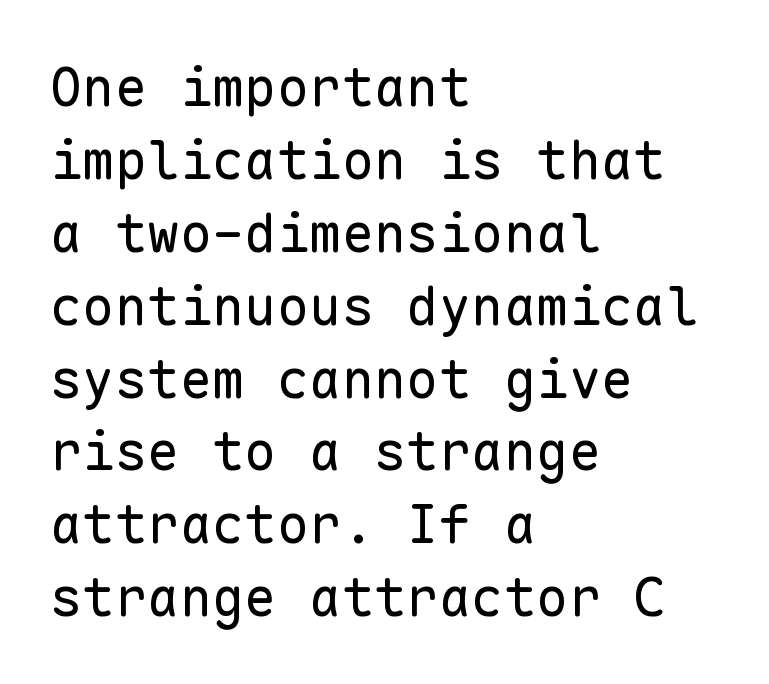
{"serif": "no", "italic": "no", "bold": "no", "weight": "regular", "width": "normal", "stroke_contrast": "low", "x_height": "medium", "monospaced": "yes", "underline": "no", "align": "left", "line_spacing": "normal", "line_spacing_ratio": 1.35, "letter_spacing": "normal", "letter_spacing_em": 0.0, "glyph_px": 54}
